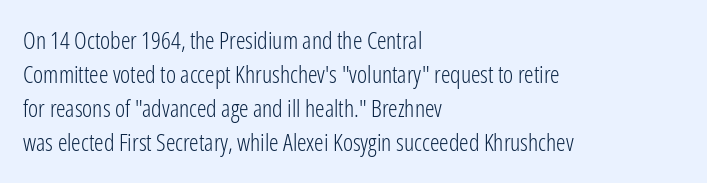
{"italic": "no", "bold": "no", "underline": "no", "align": "left", "line_spacing": "normal", "line_spacing_ratio": 1.42, "letter_spacing": "normal", "letter_spacing_em": 0.0, "glyph_px": 24}
